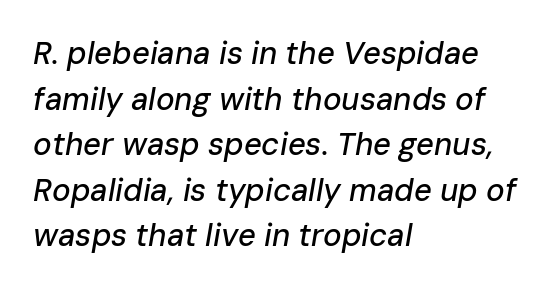
{"italic": "yes", "lean": "right", "slant_degrees": 10, "width": "normal", "stroke_contrast": "low", "x_height": "medium", "monospaced": "no", "underline": "no", "align": "left", "line_spacing": "normal", "line_spacing_ratio": 1.47, "letter_spacing": "normal", "letter_spacing_em": 0.0, "glyph_px": 31}
